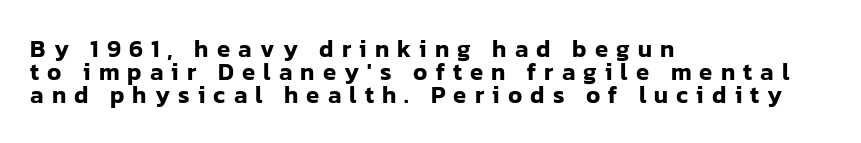
The passage shown stacks its lines with hardly any gap. The words here are not underlined. Layout note: lines flush left. When letters stand straight like this, we call the style roman or upright. Look at the tracking — it's clearly loosened, letters drifting apart.
